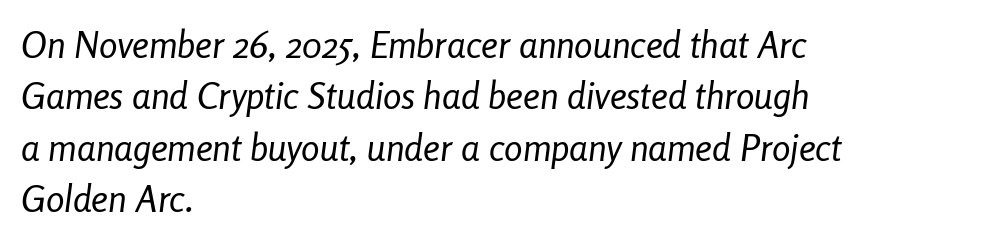
The image shows 37 px regular-weight, condensed type, italic (leaning right); set left-aligned, normal line spacing (1.39x), normal letter spacing, not underlined; low stroke contrast and a medium x-height.
